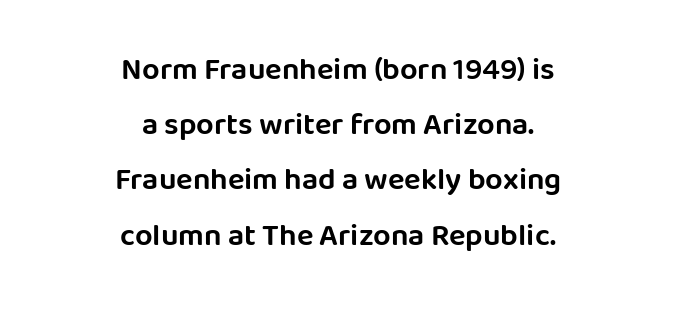
{"serif": "no", "italic": "no", "width": "normal", "stroke_contrast": "low", "x_height": "large", "monospaced": "no", "underline": "no", "align": "center", "line_spacing_ratio": 1.78, "letter_spacing": "normal", "letter_spacing_em": 0.0, "glyph_px": 31}
